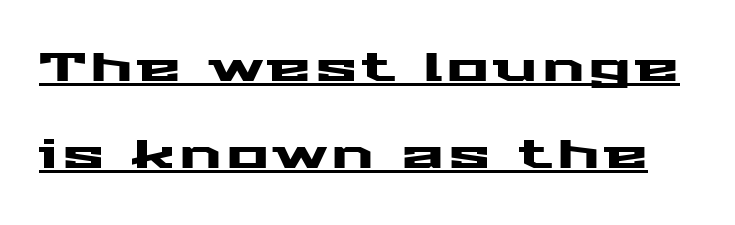
{"serif": "no", "italic": "no", "width": "wide", "stroke_contrast": "medium", "x_height": "medium", "monospaced": "no", "underline": "yes", "line_spacing": "loose", "line_spacing_ratio": 2.17, "glyph_px": 40}
